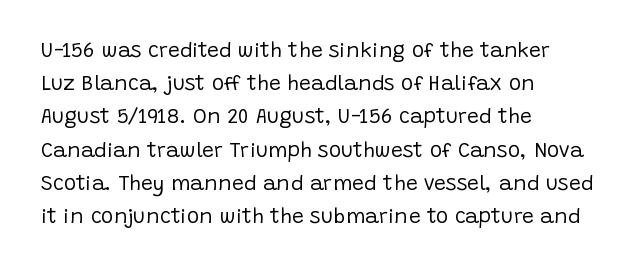
Q: Is the text bold? A: No.
Q: Is the text italic (slanted)? A: No, it is upright.
Q: Is the text underlined? A: No.
Q: How is the paragraph aligned? A: Left-aligned.
Q: Is the spacing between letters normal or unusually wide? A: Normal.
Q: Is the spacing between lines tight, normal or loose? A: Normal.
